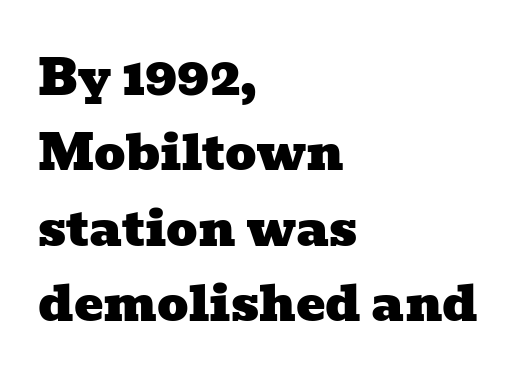
The paragraph has a hard left edge and a soft right edge. The rendering shows small feet on the letterforms — a serif design. Spacing verdict: proportional, widths tailored to each character. The horizontal fit of the characters is conventional and even. Each row of text sits above clean, open space. Honestly, the row spacing looks completely unremarkable.
